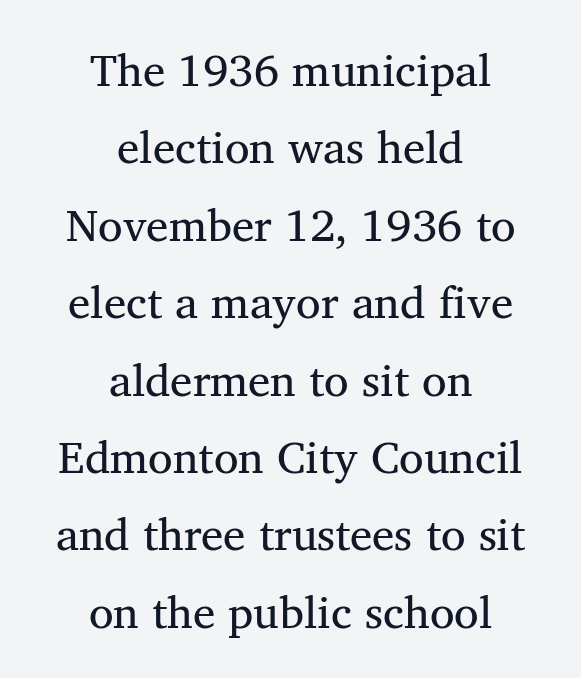
The image shows 45 px regular-weight serif type; set centered, line spacing 1.72x, normal letter spacing, not underlined; medium stroke contrast and a medium x-height.
